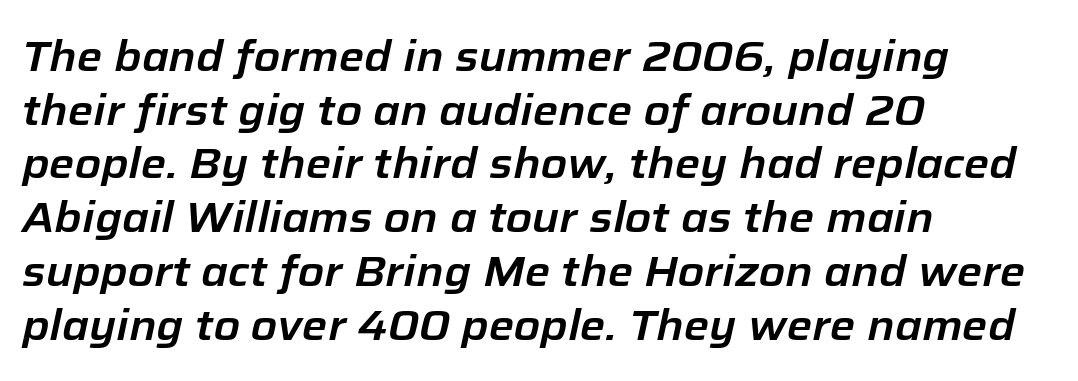
Q: Is the text italic (slanted)? A: Yes, it leans right by about 12 degrees.
Q: Is the text underlined? A: No.
Q: How is the paragraph aligned? A: Left-aligned.
Q: Is the spacing between letters normal or unusually wide? A: Normal.
Q: Is the spacing between lines tight, normal or loose? A: Normal.
Q: Width (condensed, normal, or wide)? A: Normal.
Q: Stroke contrast? A: Low.
Q: x-height? A: Medium.
Q: Monospaced? A: No.
